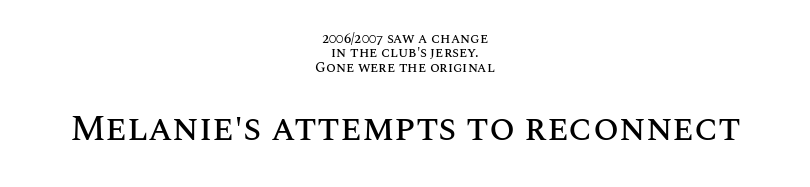
Q: Is the text italic (slanted)? A: No, it is upright.
Q: Is the text underlined? A: No.
Q: How is the paragraph aligned? A: Centered.
Q: Is the spacing between letters normal or unusually wide? A: Normal.
Q: Is the spacing between lines tight, normal or loose? A: Tight.
Q: Which block of text is set in a larger size, the first (top) or the second (bottom)? A: The second (bottom) one.
Q: Width (condensed, normal, or wide)? A: Normal.
Q: Stroke contrast? A: Medium.
Q: x-height? A: Large.
Q: Monospaced? A: No.
